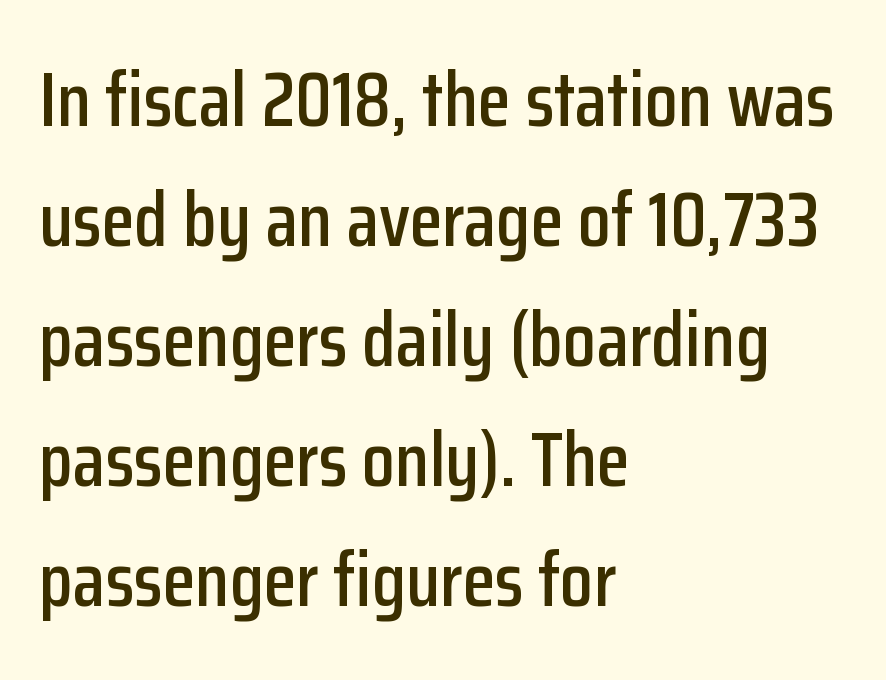
Q: Is the text italic (slanted)? A: No, it is upright.
Q: Is the typeface a serif or a sans-serif typeface? A: Sans-serif.
Q: Is the text underlined? A: No.
Q: How is the paragraph aligned? A: Left-aligned.
Q: Is the spacing between letters normal or unusually wide? A: Normal.
Q: Is the spacing between lines tight, normal or loose? A: Normal.
Q: Width (condensed, normal, or wide)? A: Condensed.
Q: Stroke contrast? A: Low.
Q: x-height? A: Medium.
Q: Monospaced? A: No.
